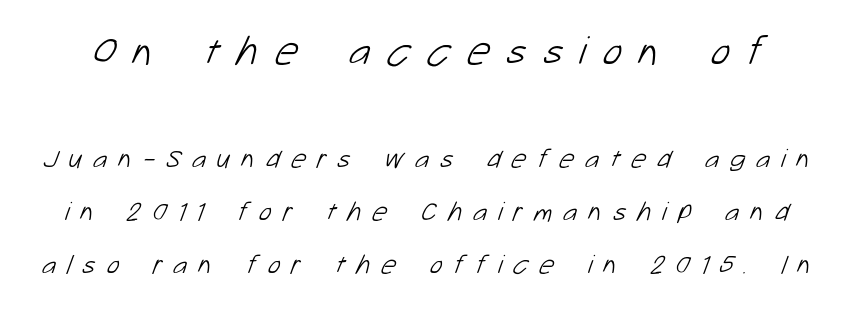
{"serif": "no", "bold": "no", "weight": "light", "width": "normal", "stroke_contrast": "low", "x_height": "medium", "monospaced": "no", "underline": "no", "line_spacing": "loose", "line_spacing_ratio": 1.97, "letter_spacing": "wide", "letter_spacing_em": 0.4, "larger_block": "first", "size_ratio": 1.52, "glyph_px": 41}
